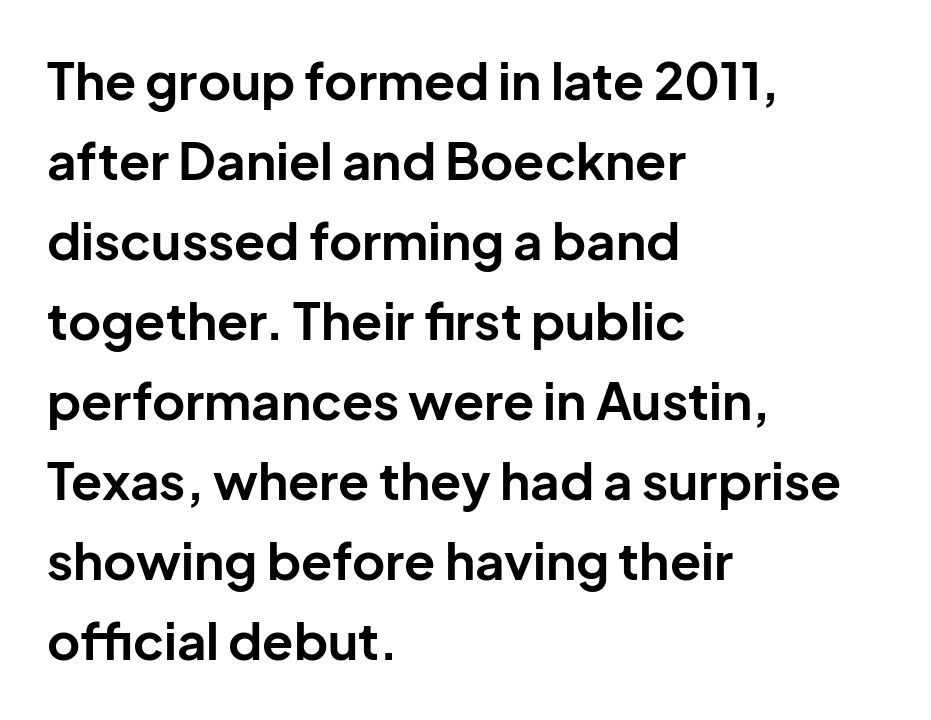
Visually the block forms a straight wall on the left and a jagged coastline on the right. Plain, unruled lines of type. These lines are rendered in a variable-pitch font. The gaps between neighbouring characters are ordinary and unremarkable. Horizontal bands of white between lines are of average thickness.
